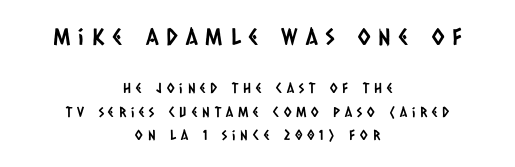
Both edges are ragged and mirror each other, which tells us the setting is centered. Unmarked baselines from the first word to the last. The line texture is sparse and dotted thanks to wide tracking. Type size steps down from the first block to the second. Regarding leading, the lines here are spaced in the standard way.
